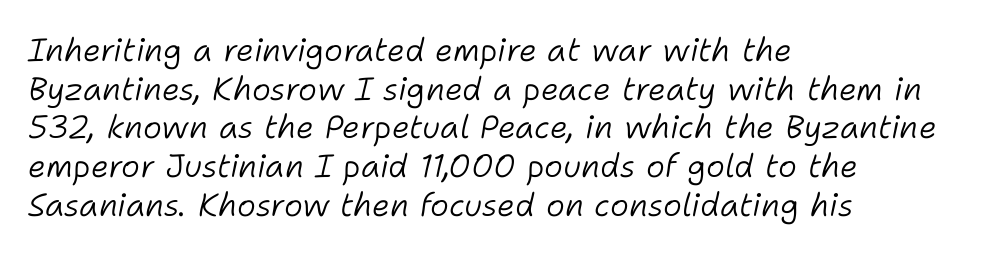
{"italic": "yes", "lean": "right", "slant_degrees": 11, "bold": "no", "weight": "light", "width": "normal", "stroke_contrast": "low", "x_height": "medium", "monospaced": "no", "underline": "no", "align": "left", "line_spacing_ratio": 1.21, "letter_spacing": "normal", "letter_spacing_em": 0.0, "glyph_px": 32}
